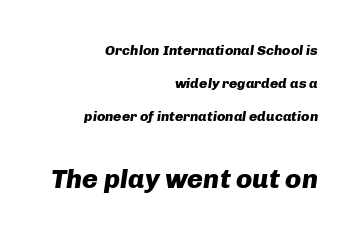
{"italic": "yes", "lean": "right", "slant_degrees": 8, "bold": "yes", "underline": "no", "align": "right", "line_spacing": "loose", "line_spacing_ratio": 2.36, "letter_spacing": "normal", "letter_spacing_em": 0.0, "larger_block": "second", "size_ratio": 1.93, "glyph_px": 27}
